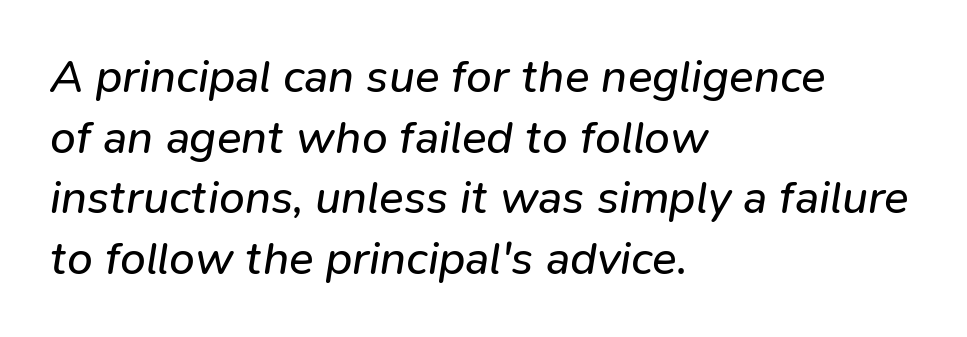
The image shows 46 px regular-weight type, italic (leaning right); set left-aligned, normal line spacing (1.32x), normal letter spacing, not underlined; low stroke contrast and a medium x-height.
